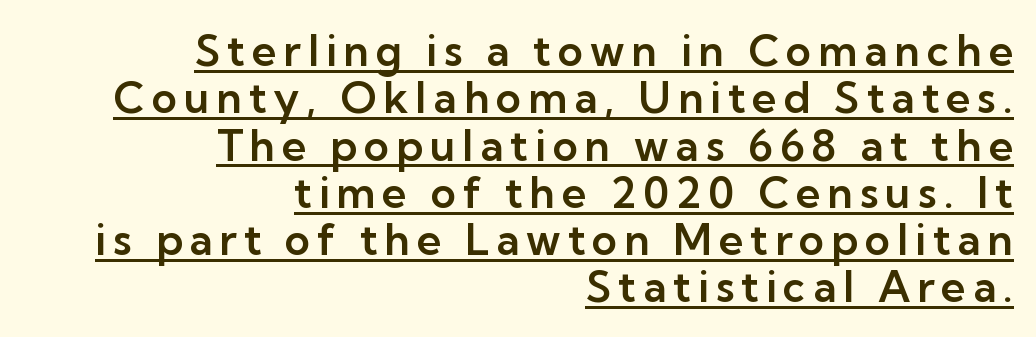
The image shows 43 px sans-serif type, upright; set right-aligned, tight line spacing (1.1x), underlined; low stroke contrast and a medium x-height.
